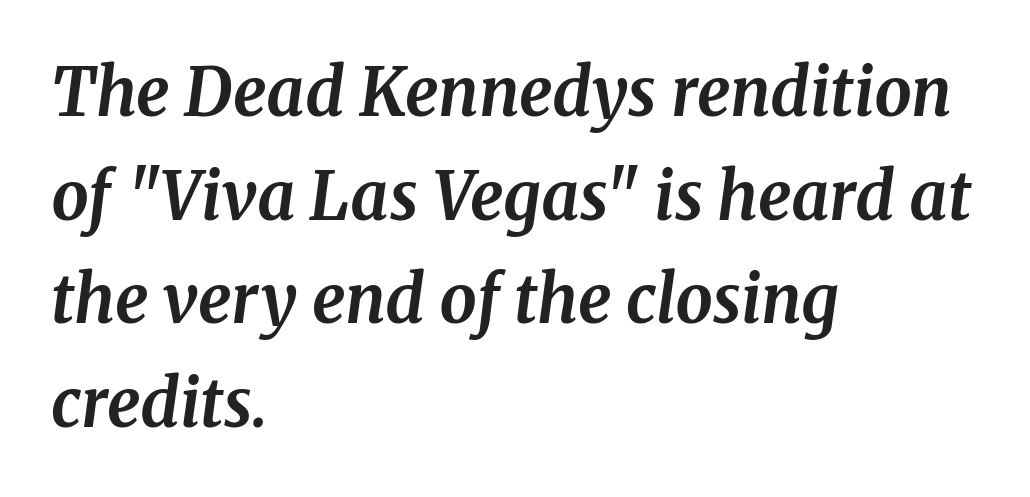
Q: Is the text bold? A: Yes.
Q: Is the text italic (slanted)? A: Yes, it leans right by about 8 degrees.
Q: Is the typeface a serif or a sans-serif typeface? A: Serif.
Q: Is the text underlined? A: No.
Q: How is the paragraph aligned? A: Left-aligned.
Q: Is the spacing between letters normal or unusually wide? A: Normal.
Q: Is the spacing between lines tight, normal or loose? A: Normal.
Q: Width (condensed, normal, or wide)? A: Normal.
Q: Stroke contrast? A: Medium.
Q: x-height? A: Medium.
Q: Monospaced? A: No.
